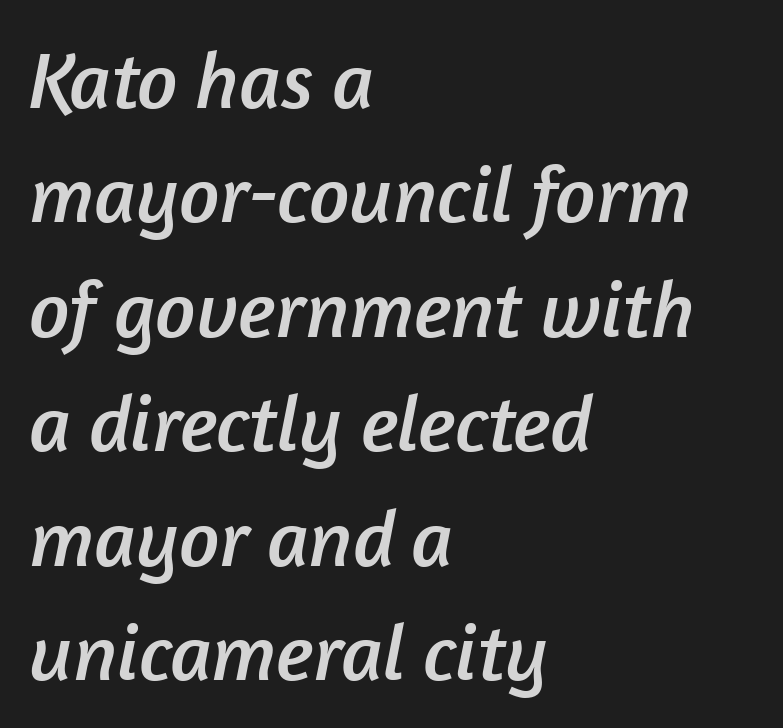
The image shows 80 px sans-serif type; set left-aligned, normal line spacing (1.43x), normal letter spacing, not underlined; low stroke contrast and a medium x-height.
